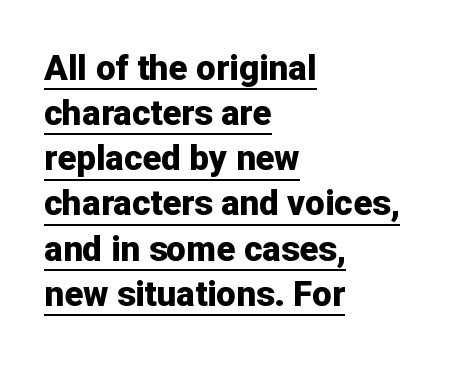
Q: Is the text bold? A: Yes.
Q: Is the text italic (slanted)? A: No, it is upright.
Q: Is the typeface a serif or a sans-serif typeface? A: Sans-serif.
Q: Is the text underlined? A: Yes.
Q: How is the paragraph aligned? A: Left-aligned.
Q: Is the spacing between letters normal or unusually wide? A: Normal.
Q: Is the spacing between lines tight, normal or loose? A: Normal.
Q: Width (condensed, normal, or wide)? A: Normal.
Q: Stroke contrast? A: Low.
Q: x-height? A: Medium.
Q: Monospaced? A: No.
